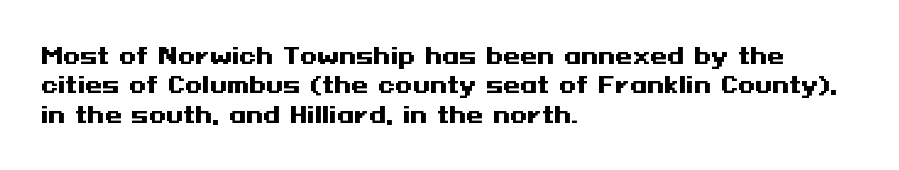
{"italic": "no", "bold": "yes", "underline": "no", "align": "left", "line_spacing": "normal", "line_spacing_ratio": 1.33, "letter_spacing": "normal", "letter_spacing_em": 0.0, "glyph_px": 22}
